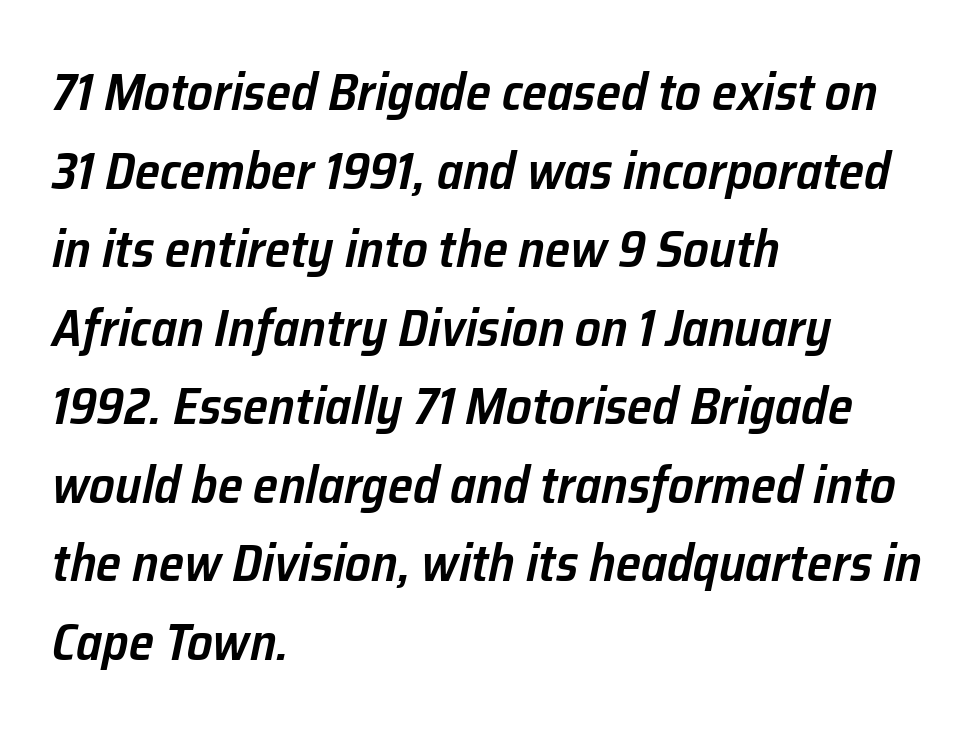
Q: Is the text bold? A: Semi-bold.
Q: Is the text italic (slanted)? A: Yes, it leans right by about 12 degrees.
Q: Is the text underlined? A: No.
Q: How is the paragraph aligned? A: Left-aligned.
Q: Is the spacing between letters normal or unusually wide? A: Normal.
Q: Is the spacing between lines tight, normal or loose? A: Normal.
Q: Width (condensed, normal, or wide)? A: Normal.
Q: Stroke contrast? A: Low.
Q: x-height? A: Medium.
Q: Monospaced? A: No.
